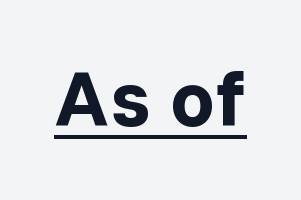
Q: Is the text bold? A: Yes.
Q: Is the text italic (slanted)? A: No, it is upright.
Q: Is the typeface a serif or a sans-serif typeface? A: Sans-serif.
Q: Is the text underlined? A: Yes.
Q: Is the spacing between letters normal or unusually wide? A: Normal.
Q: Width (condensed, normal, or wide)? A: Normal.
Q: Stroke contrast? A: Low.
Q: x-height? A: Medium.
Q: Monospaced? A: No.
